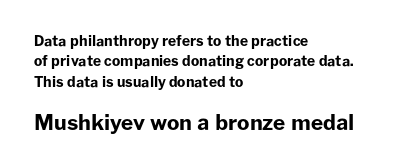
The image shows 21 px bold type, upright; set left-aligned, normal line spacing (1.45x), normal letter spacing, not underlined; the second (bottom) block is 1.5x larger.
